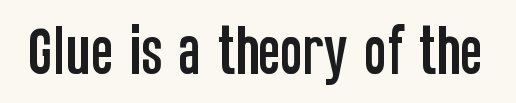
The image shows 53 px condensed sans-serif type, upright; set normal letter spacing, not underlined; low stroke contrast and a large x-height.
